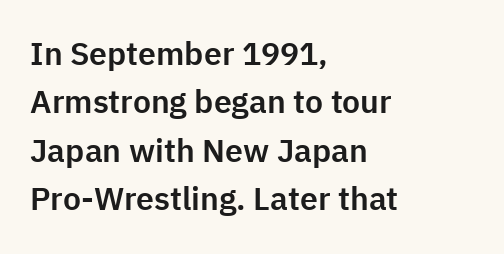
Q: Is the text italic (slanted)? A: No, it is upright.
Q: Is the typeface a serif or a sans-serif typeface? A: Sans-serif.
Q: Is the text underlined? A: No.
Q: How is the paragraph aligned? A: Left-aligned.
Q: Is the spacing between letters normal or unusually wide? A: Normal.
Q: Is the spacing between lines tight, normal or loose? A: Normal.
Q: Width (condensed, normal, or wide)? A: Normal.
Q: Stroke contrast? A: Low.
Q: x-height? A: Medium.
Q: Monospaced? A: No.
